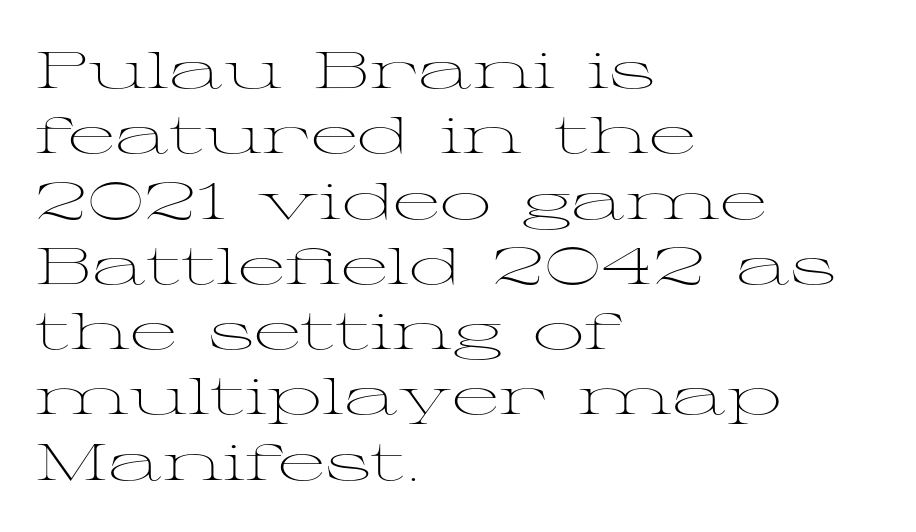
{"serif": "yes", "italic": "no", "bold": "no", "weight": "light", "width": "wide", "stroke_contrast": "medium", "x_height": "medium", "monospaced": "no", "underline": "no", "align": "left", "line_spacing": "normal", "line_spacing_ratio": 1.28, "letter_spacing": "normal", "letter_spacing_em": 0.0, "glyph_px": 51}
